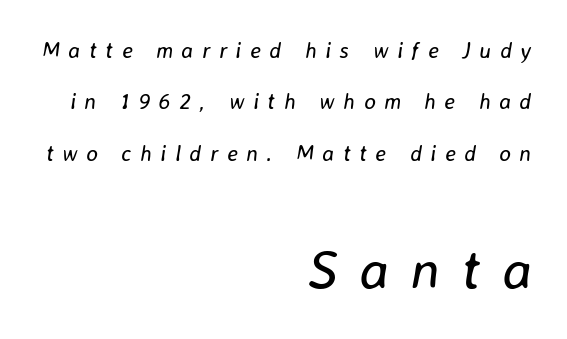
{"italic": "yes", "lean": "right", "slant_degrees": 8, "bold": "no", "weight": "regular", "width": "normal", "stroke_contrast": "low", "x_height": "medium", "monospaced": "no", "underline": "no", "align": "right", "line_spacing": "loose", "line_spacing_ratio": 2.33, "letter_spacing": "wide", "letter_spacing_em": 0.39, "larger_block": "second", "size_ratio": 2.5, "glyph_px": 55}
